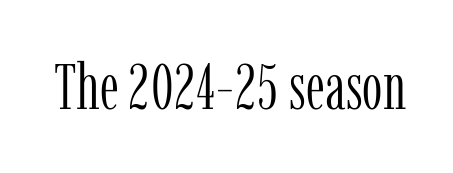
This rendering leaves character spacing at its baseline value. Is this a fixed-width face? No — the glyphs have proportional, varying widths. The typesetting does not lean heavy: it is not bold. The specimen omits any rule beneath the text block's lines. Letterform terminals end in serifs throughout the passage. Posture: upright roman.
